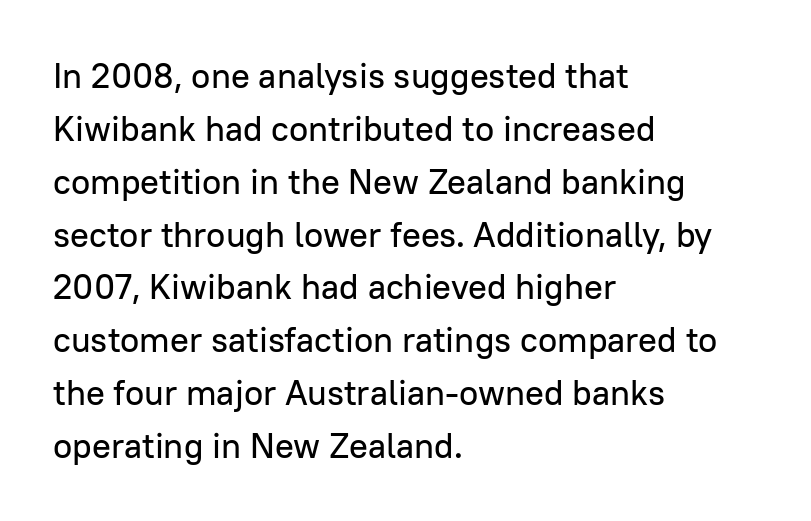
{"serif": "no", "italic": "no", "width": "normal", "stroke_contrast": "low", "x_height": "medium", "monospaced": "no", "underline": "no", "align": "left", "line_spacing": "normal", "line_spacing_ratio": 1.51, "letter_spacing": "normal", "letter_spacing_em": 0.0, "glyph_px": 35}
